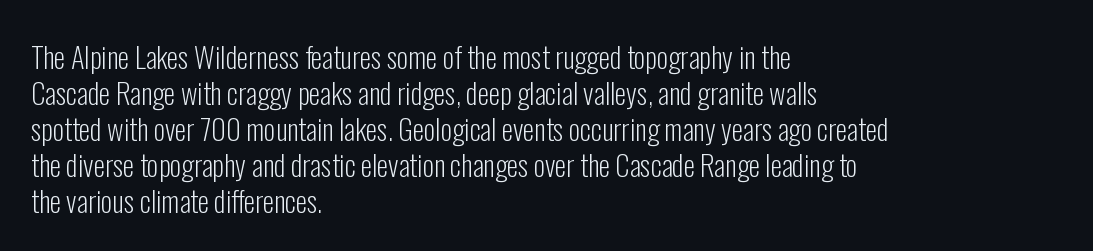
Q: Is the text bold? A: No.
Q: Is the text italic (slanted)? A: No, it is upright.
Q: Is the typeface a serif or a sans-serif typeface? A: Sans-serif.
Q: Is the text underlined? A: No.
Q: How is the paragraph aligned? A: Left-aligned.
Q: Is the spacing between letters normal or unusually wide? A: Normal.
Q: Width (condensed, normal, or wide)? A: Condensed.
Q: Stroke contrast? A: Low.
Q: x-height? A: Medium.
Q: Monospaced? A: No.
